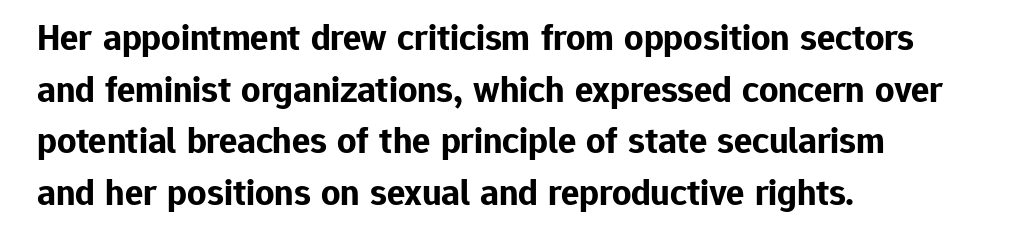
The image shows 38 px bold sans-serif type, upright; set left-aligned, normal line spacing (1.36x), normal letter spacing, not underlined; low stroke contrast and a medium x-height.
